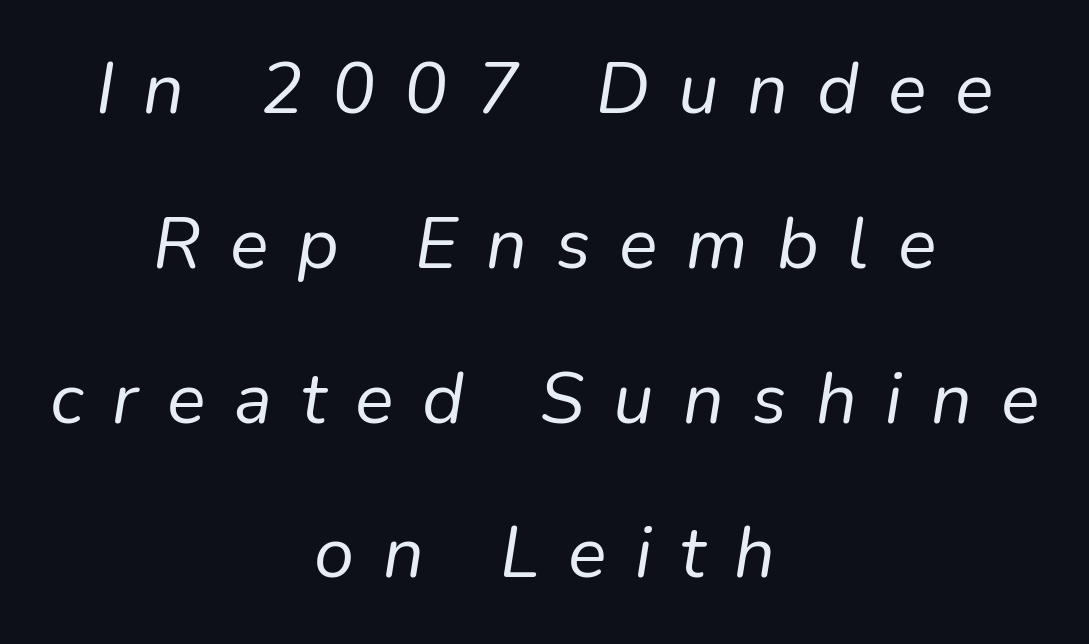
Q: Is the text bold? A: No.
Q: Is the text italic (slanted)? A: Yes, it leans right by about 9 degrees.
Q: Is the text underlined? A: No.
Q: How is the paragraph aligned? A: Centered.
Q: Is the spacing between letters normal or unusually wide? A: Unusually wide.
Q: Is the spacing between lines tight, normal or loose? A: Loose.
Q: Width (condensed, normal, or wide)? A: Normal.
Q: Stroke contrast? A: Low.
Q: x-height? A: Medium.
Q: Monospaced? A: No.
